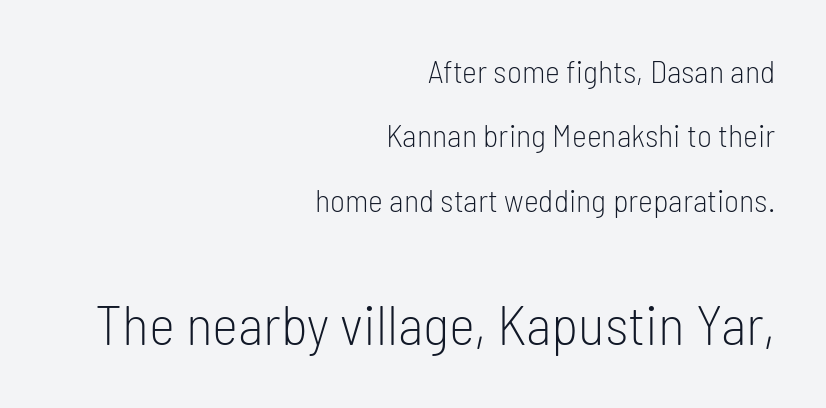
The rendering enlarges the type as you move from the upper chunk to the lower. Letterform terminals end flat and unadorned throughout the passage. Teacher's note: observe the even right margin — that is flush-right alignment. Each letter keeps its own natural width here, so spacing adapts to shape. Vertical strokes here are truly vertical. Horizontal bands of white between lines are thick stripes.
